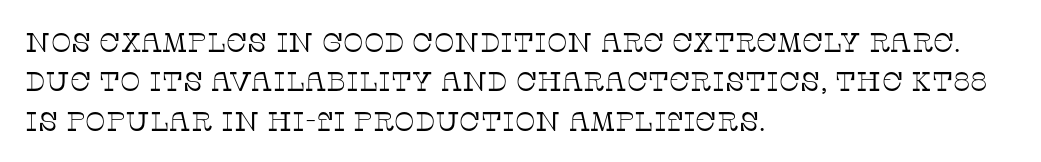
Quick note: not italic, upright. Is the stroke heavy? The answer is a plain regular-or-lighter. The setting favours the left margin, as ordinary paragraphs usually do. Has an underline been added? It has not. Tracking here is standard; glyphs follow each other at the usual distance. Line spacing here is normal.
